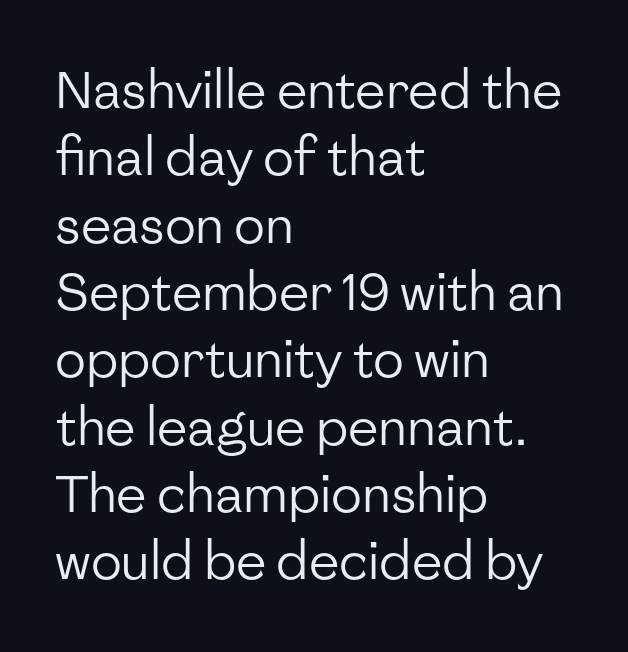
{"serif": "no", "italic": "no", "bold": "no", "weight": "regular", "width": "normal", "stroke_contrast": "low", "x_height": "medium", "monospaced": "no", "underline": "no", "align": "left", "line_spacing": "normal", "line_spacing_ratio": 1.32, "letter_spacing": "normal", "letter_spacing_em": 0.0, "glyph_px": 51}
